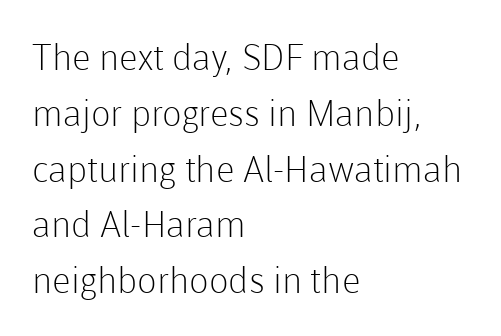
This sample has the flowing, uneven cadence of proportional lettering. In terms of letterspacing, this is plain default setting. A normal amount of white space separates one row of letters from the next. The glyphs in this specimen are sans serif. Type without underlining.
